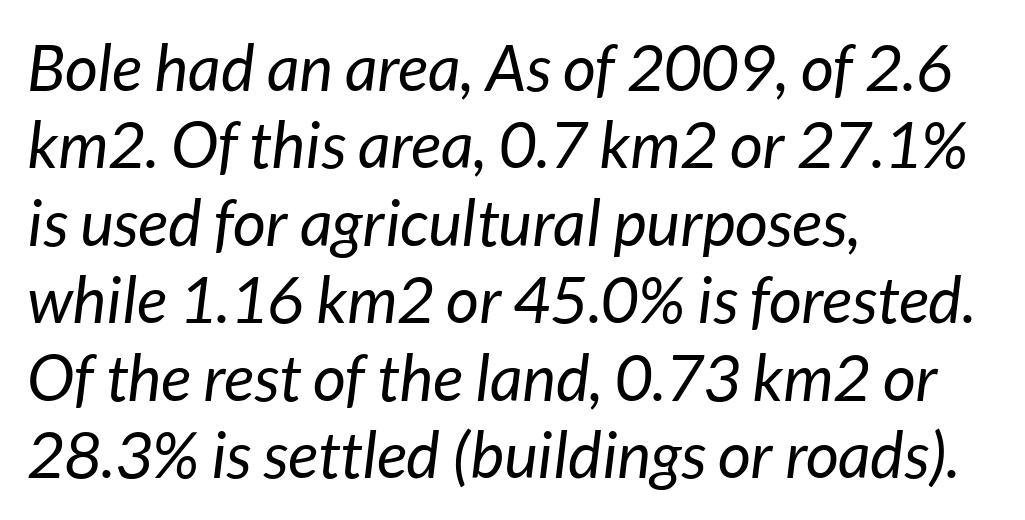
A student would call this left alignment; a typographer would say flush left, rag right. The letters sit at their default tracking, neither squeezed nor spread. The characters are drawn with everyday or finer stroke widths. Proportional: the letters do not fall into vertical columns. The letters are slanted; this is an italic face. Only glyphs here, with clear space below each row.
